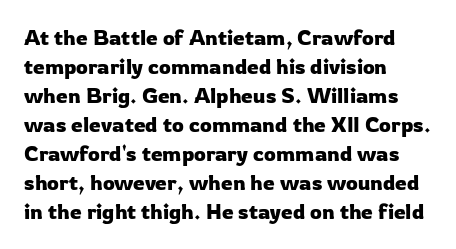
{"italic": "no", "underline": "no", "align": "left", "line_spacing": "normal", "line_spacing_ratio": 1.38, "letter_spacing": "normal", "letter_spacing_em": 0.0, "glyph_px": 21}
